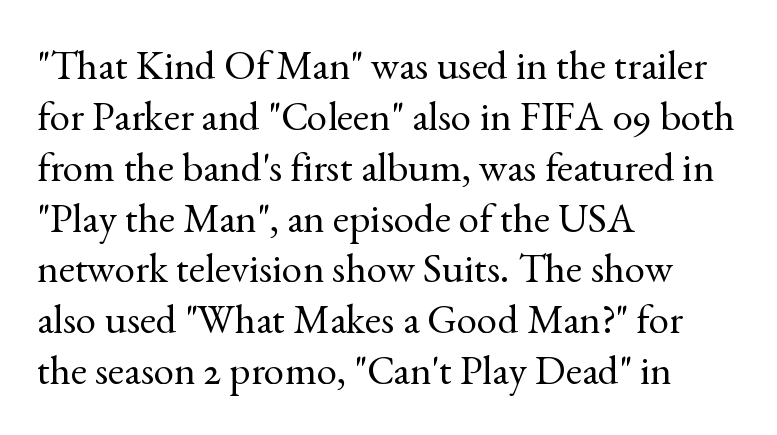
The image shows 41 px regular-weight serif type, upright; set left-aligned, line spacing 1.24x, normal letter spacing, not underlined; a small x-height.
